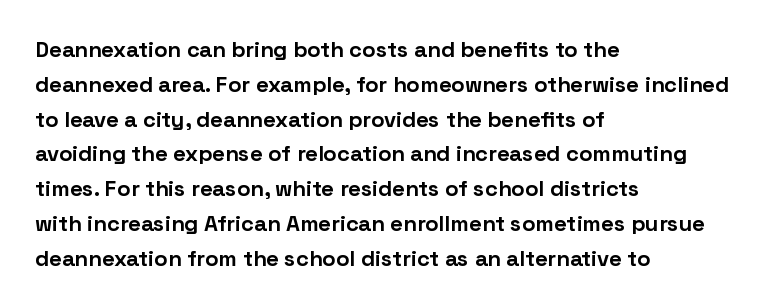
{"italic": "no", "bold": "yes", "underline": "no", "align": "left", "line_spacing": "normal", "line_spacing_ratio": 1.58, "letter_spacing": "normal", "letter_spacing_em": 0.0, "glyph_px": 22}
